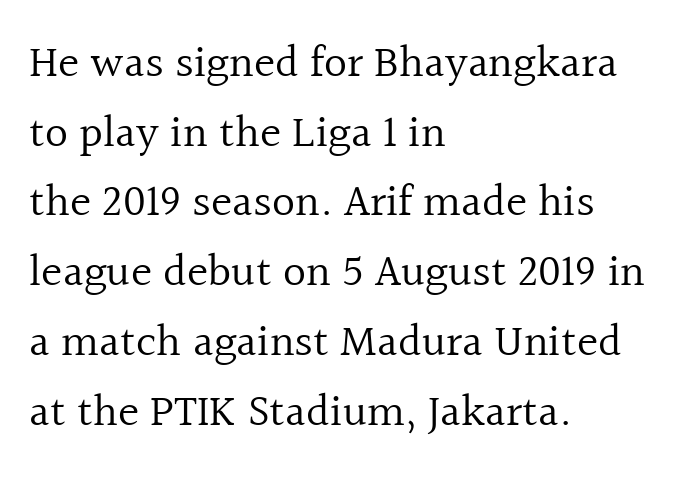
{"serif": "yes", "italic": "no", "bold": "no", "weight": "regular", "width": "normal", "x_height": "medium", "monospaced": "no", "underline": "no", "align": "left", "line_spacing": "normal", "line_spacing_ratio": 1.55, "letter_spacing": "normal", "letter_spacing_em": 0.0, "glyph_px": 45}
